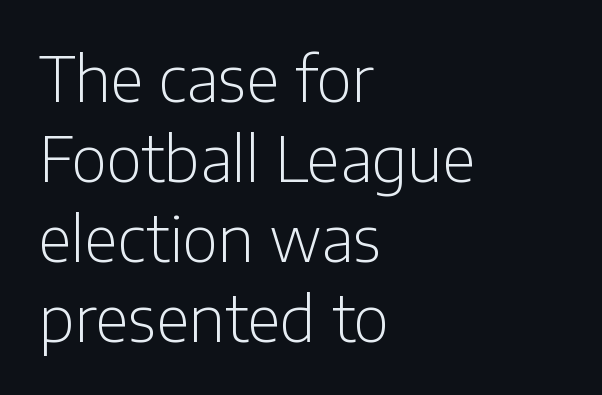
{"serif": "no", "italic": "no", "bold": "no", "weight": "light", "width": "normal", "stroke_contrast": "low", "x_height": "medium", "monospaced": "no", "underline": "no", "align": "left", "line_spacing": "normal", "line_spacing_ratio": 1.31, "letter_spacing": "normal", "letter_spacing_em": 0.0, "glyph_px": 61}
